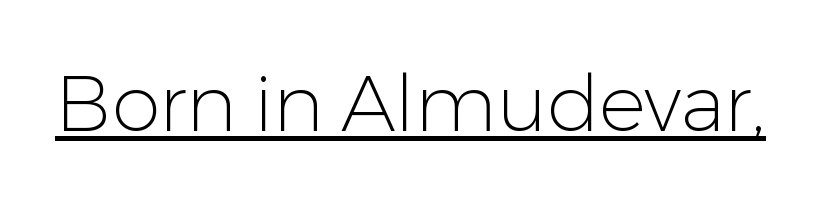
Q: Is the text bold? A: No.
Q: Is the text italic (slanted)? A: No, it is upright.
Q: Is the typeface a serif or a sans-serif typeface? A: Sans-serif.
Q: Is the text underlined? A: Yes.
Q: Is the spacing between letters normal or unusually wide? A: Normal.
Q: Width (condensed, normal, or wide)? A: Normal.
Q: Stroke contrast? A: Low.
Q: x-height? A: Medium.
Q: Monospaced? A: No.
